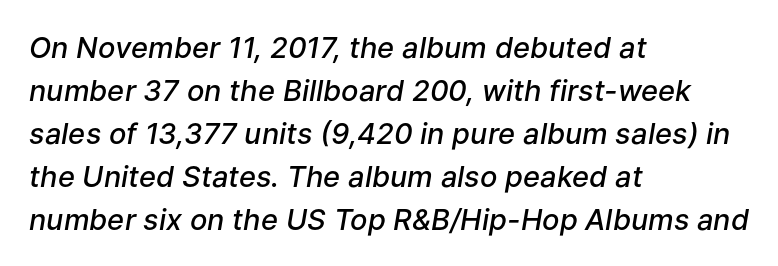
The image shows 29 px semibold type, italic (leaning right); set left-aligned, normal line spacing (1.48x), normal letter spacing, not underlined; low stroke contrast and a medium x-height.
